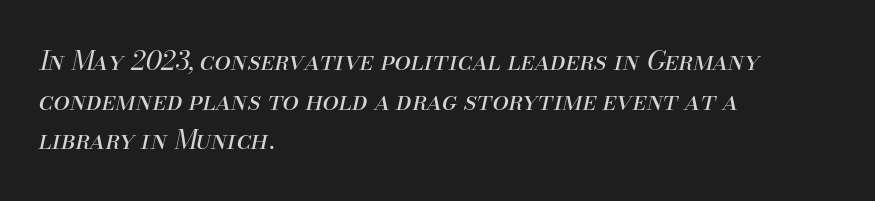
The image shows 26 px text type, italic (leaning right); set left-aligned, normal line spacing (1.52x), normal letter spacing, not underlined.
